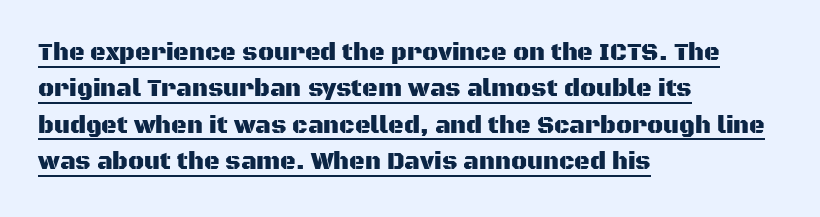
Q: Is the text italic (slanted)? A: No, it is upright.
Q: Is the text underlined? A: Yes.
Q: How is the paragraph aligned? A: Left-aligned.
Q: Is the spacing between letters normal or unusually wide? A: Normal.
Q: Is the spacing between lines tight, normal or loose? A: Normal.
